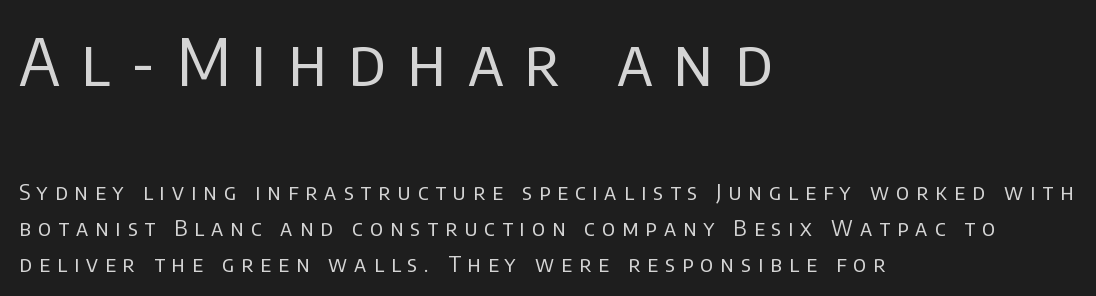
{"serif": "no", "italic": "no", "bold": "no", "weight": "regular", "width": "normal", "stroke_contrast": "low", "x_height": "large", "monospaced": "no", "underline": "no", "align": "left", "line_spacing": "normal", "line_spacing_ratio": 1.63, "letter_spacing": "wide", "letter_spacing_em": 0.32, "larger_block": "first", "size_ratio": 2.95, "glyph_px": 65}
